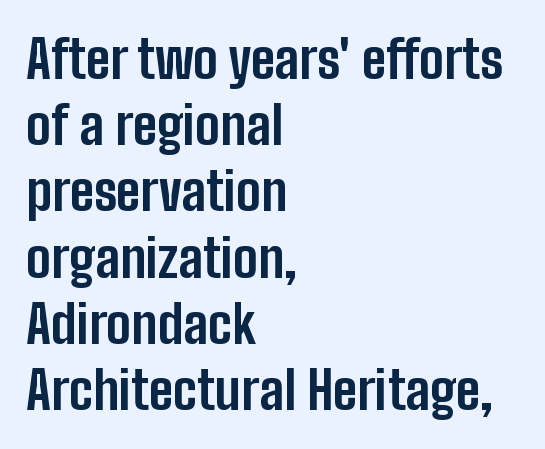
Each row of text sits above clean, open space. The rendering uses natural spacing where letterforms have individual widths. Left-aligned paragraph, ragged on the right. The specimen reads as upright at a glance. What's the leading like? Ordinary, nothing unusual.
